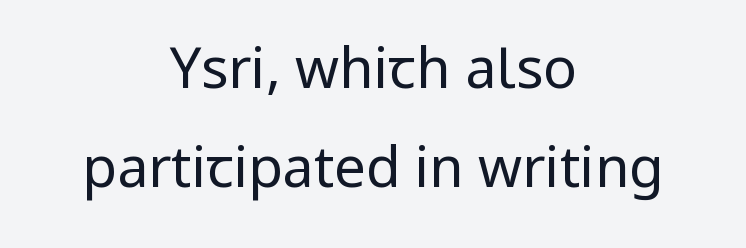
Q: Is the text bold? A: No.
Q: Is the text italic (slanted)? A: No, it is upright.
Q: Is the typeface a serif or a sans-serif typeface? A: Sans-serif.
Q: Is the text underlined? A: No.
Q: How is the paragraph aligned? A: Centered.
Q: Is the spacing between letters normal or unusually wide? A: Normal.
Q: Width (condensed, normal, or wide)? A: Condensed.
Q: Stroke contrast? A: Low.
Q: x-height? A: Large.
Q: Monospaced? A: No.
